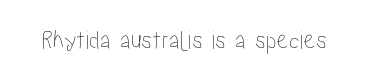
Q: Is the text italic (slanted)? A: No, it is upright.
Q: Is the text underlined? A: No.
Q: Is the spacing between letters normal or unusually wide? A: Normal.
